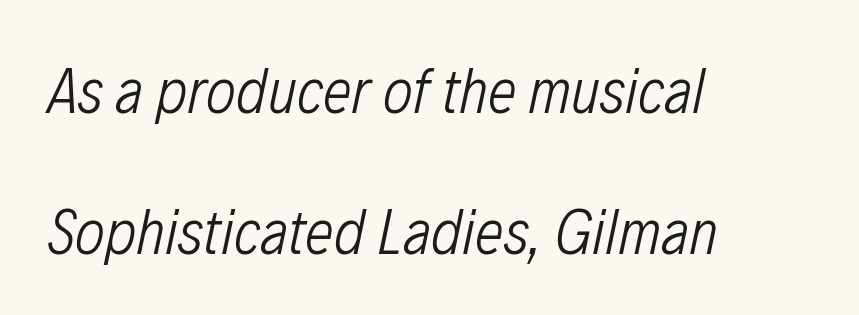
{"italic": "yes", "lean": "right", "slant_degrees": 12, "bold": "no", "weight": "light", "width": "condensed", "stroke_contrast": "low", "x_height": "medium", "monospaced": "no", "underline": "no", "align": "left", "line_spacing": "loose", "line_spacing_ratio": 2.2, "letter_spacing": "normal", "letter_spacing_em": 0.0, "glyph_px": 64}
